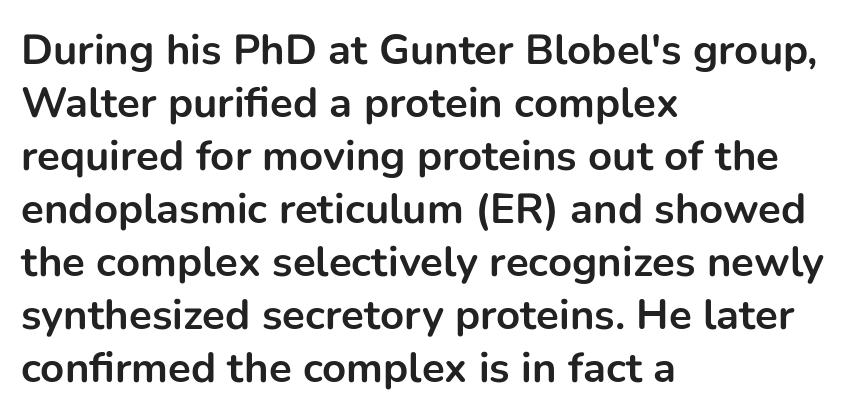
The image shows 42 px bold sans-serif type, upright; set left-aligned, normal line spacing (1.26x), normal letter spacing, not underlined; low stroke contrast and a medium x-height.
